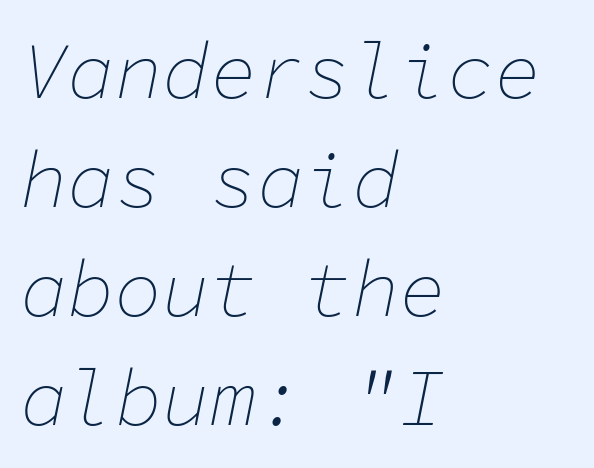
Q: Is the text bold? A: No.
Q: Is the text italic (slanted)? A: Yes, it leans right by about 11 degrees.
Q: Is the text underlined? A: No.
Q: How is the paragraph aligned? A: Left-aligned.
Q: Is the spacing between letters normal or unusually wide? A: Normal.
Q: Is the spacing between lines tight, normal or loose? A: Normal.
Q: Width (condensed, normal, or wide)? A: Normal.
Q: Stroke contrast? A: Low.
Q: x-height? A: Medium.
Q: Monospaced? A: Yes.
